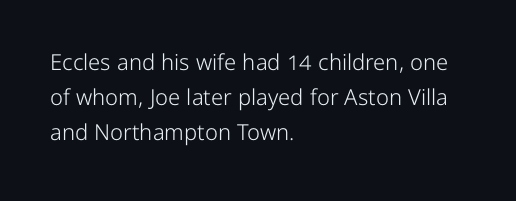
{"italic": "no", "bold": "no", "underline": "no", "align": "left", "line_spacing": "normal", "line_spacing_ratio": 1.58, "letter_spacing": "normal", "letter_spacing_em": 0.0, "glyph_px": 22}
